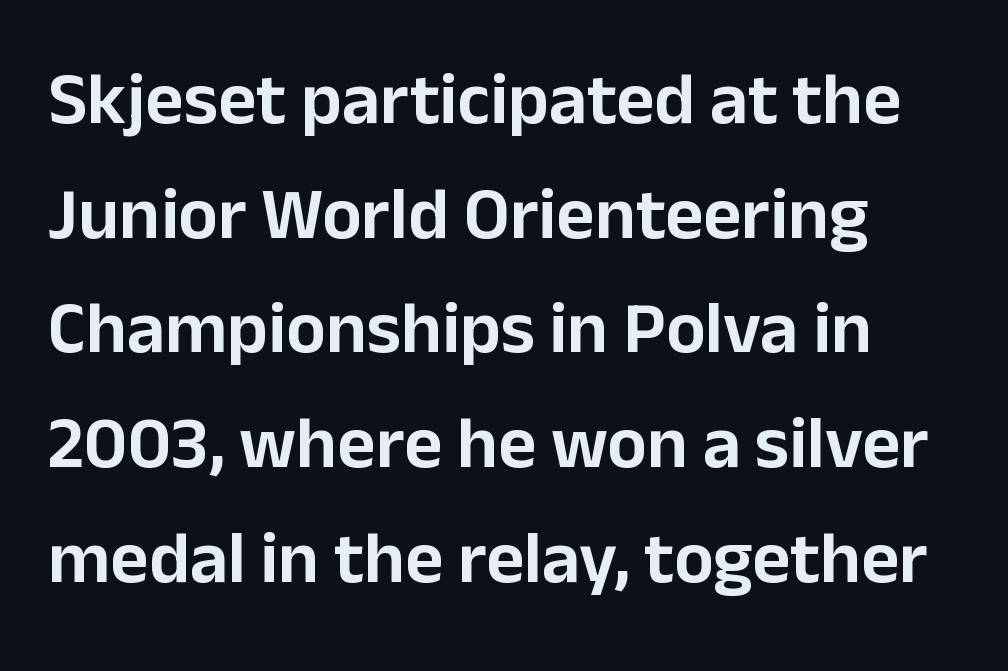
Q: Is the text italic (slanted)? A: No, it is upright.
Q: Is the typeface a serif or a sans-serif typeface? A: Sans-serif.
Q: Is the text underlined? A: No.
Q: How is the paragraph aligned? A: Left-aligned.
Q: Is the spacing between letters normal or unusually wide? A: Normal.
Q: Is the spacing between lines tight, normal or loose? A: Normal.
Q: Width (condensed, normal, or wide)? A: Normal.
Q: Stroke contrast? A: Low.
Q: x-height? A: Medium.
Q: Monospaced? A: No.
